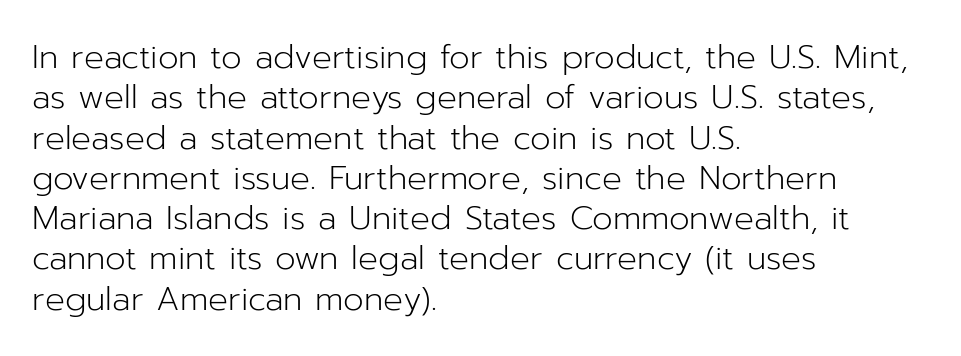
Which margin do the lines hug? The left one — the right edge is uneven. Rendered with straight, roman letterforms. The letters advance in unequal steps, a hallmark of proportional type. The type is set solid horizontally, with unmodified tracking.
